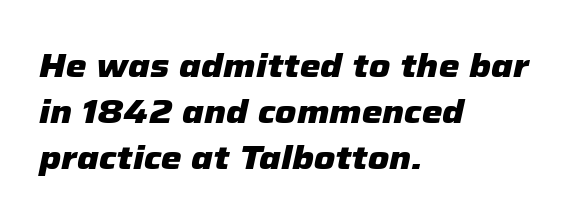
Q: Is the text bold? A: Yes.
Q: Is the text italic (slanted)? A: Yes, it leans right by about 12 degrees.
Q: Is the text underlined? A: No.
Q: How is the paragraph aligned? A: Left-aligned.
Q: Is the spacing between letters normal or unusually wide? A: Normal.
Q: Is the spacing between lines tight, normal or loose? A: Normal.
Q: Width (condensed, normal, or wide)? A: Normal.
Q: Stroke contrast? A: Low.
Q: x-height? A: Medium.
Q: Monospaced? A: No.
